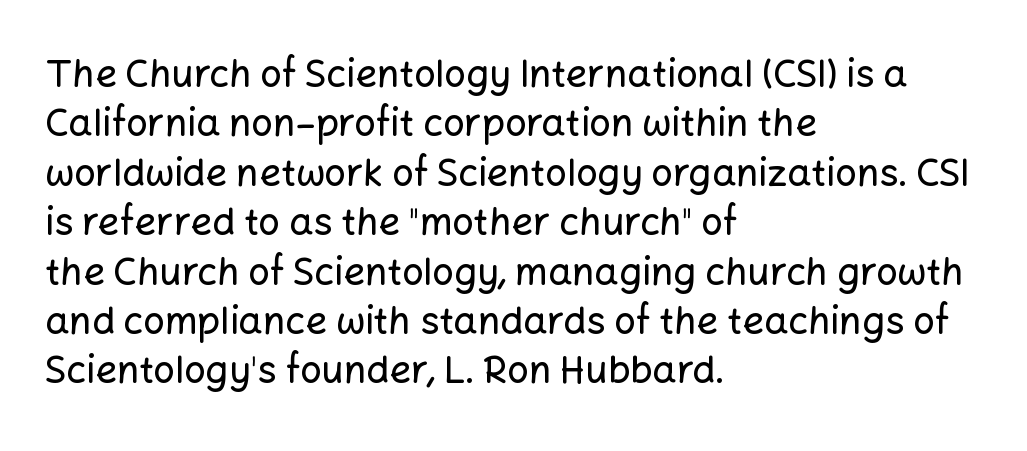
{"serif": "no", "italic": "no", "width": "normal", "stroke_contrast": "low", "x_height": "medium", "monospaced": "no", "underline": "no", "align": "left", "line_spacing": "normal", "line_spacing_ratio": 1.3, "letter_spacing": "normal", "letter_spacing_em": 0.0, "glyph_px": 38}
